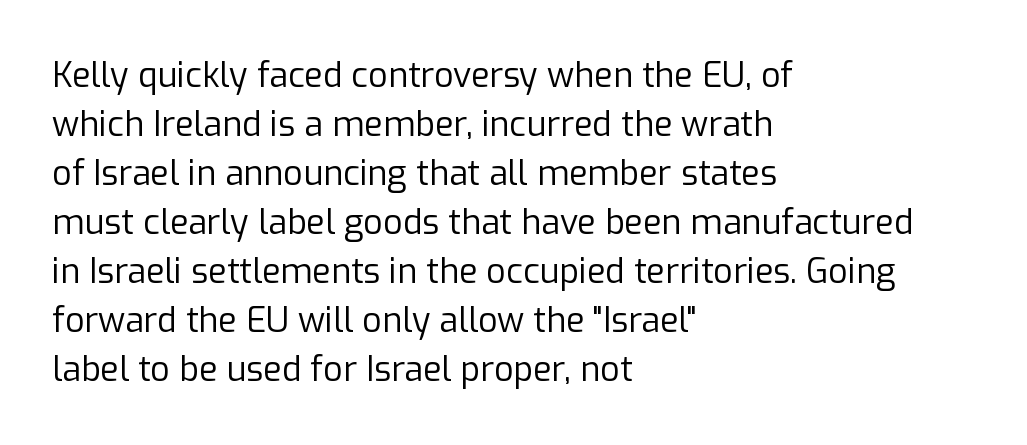
{"serif": "no", "italic": "no", "bold": "no", "weight": "regular", "width": "normal", "stroke_contrast": "low", "x_height": "medium", "monospaced": "no", "underline": "no", "align": "left", "line_spacing": "normal", "line_spacing_ratio": 1.44, "letter_spacing": "normal", "letter_spacing_em": 0.0, "glyph_px": 34}
